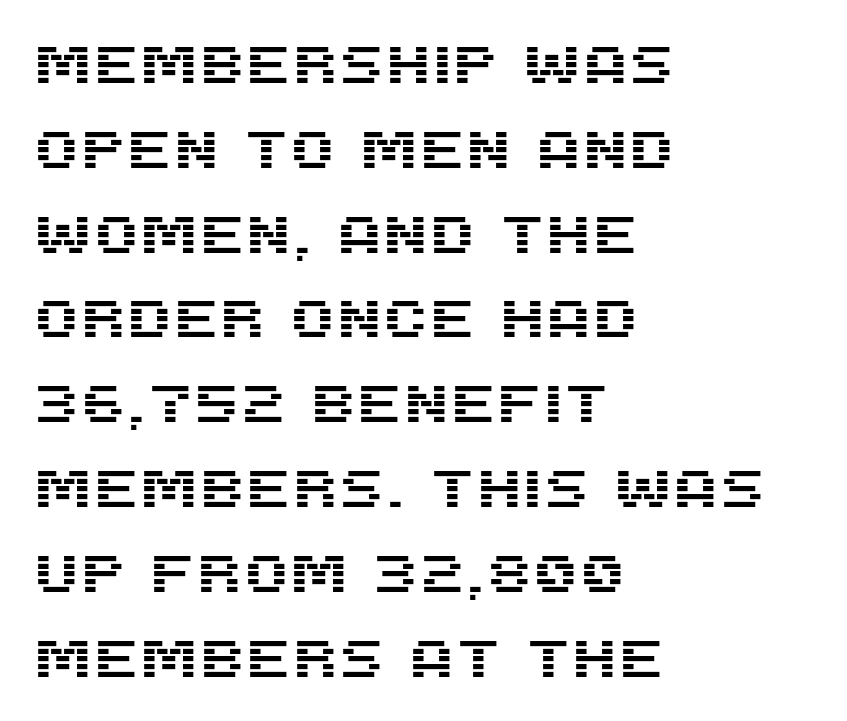
{"serif": "no", "italic": "no", "width": "normal", "stroke_contrast": "medium", "x_height": "large", "monospaced": "no", "underline": "no", "align": "left", "line_spacing": "normal", "line_spacing_ratio": 1.6, "letter_spacing": "normal", "letter_spacing_em": 0.0, "glyph_px": 53}
